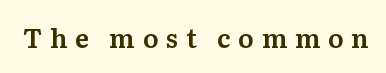
Q: Is the text italic (slanted)? A: No, it is upright.
Q: Is the text underlined? A: No.
Q: Is the spacing between letters normal or unusually wide? A: Unusually wide.
